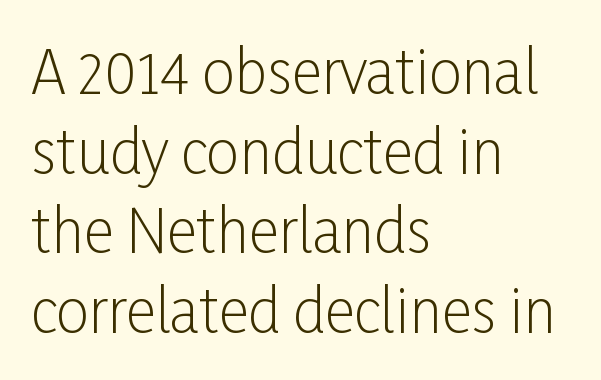
Is the type heavy? It reads as light-to-regular instead. Interline gaps are of average width in this sample. A bare baseline throughout the passage. A classic flush-left, rag-right setting is used for this passage.
